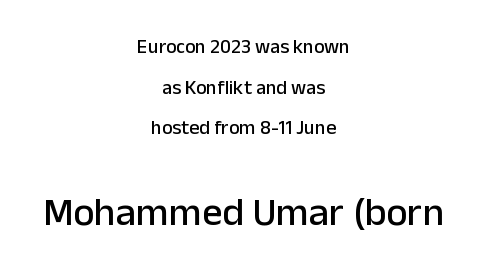
The image shows 40 px sans-serif type, upright; set centered, loose line spacing (2.03x), normal letter spacing, not underlined; the second (bottom) block is 2.0x larger; low stroke contrast and a medium x-height.
